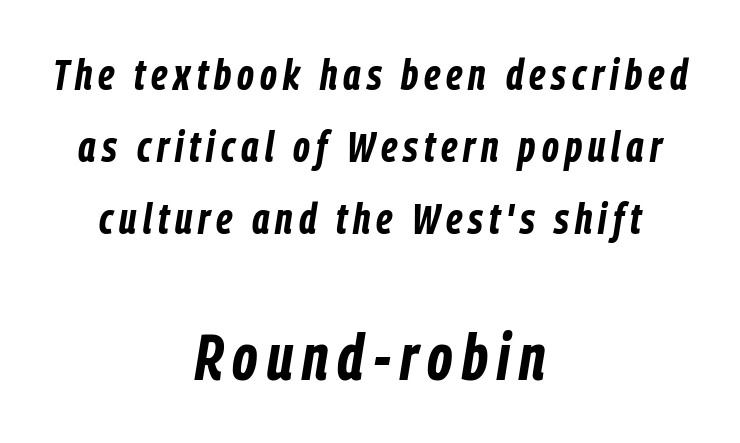
The rows are spaced the way most documents space them. This sample has the flowing, uneven cadence of proportional lettering. This is oblique type, the kind used for emphasis or titles. The space beneath each line is pristine and unruled. In terms of weight, the rendering is a true, heavy bold.
